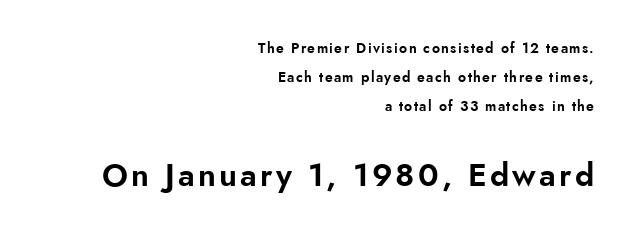
The image shows 32 px sans-serif type, upright; set right-aligned, loose line spacing (2.08x), not underlined; the second (bottom) block is 2.29x larger; low stroke contrast and a small x-height.
